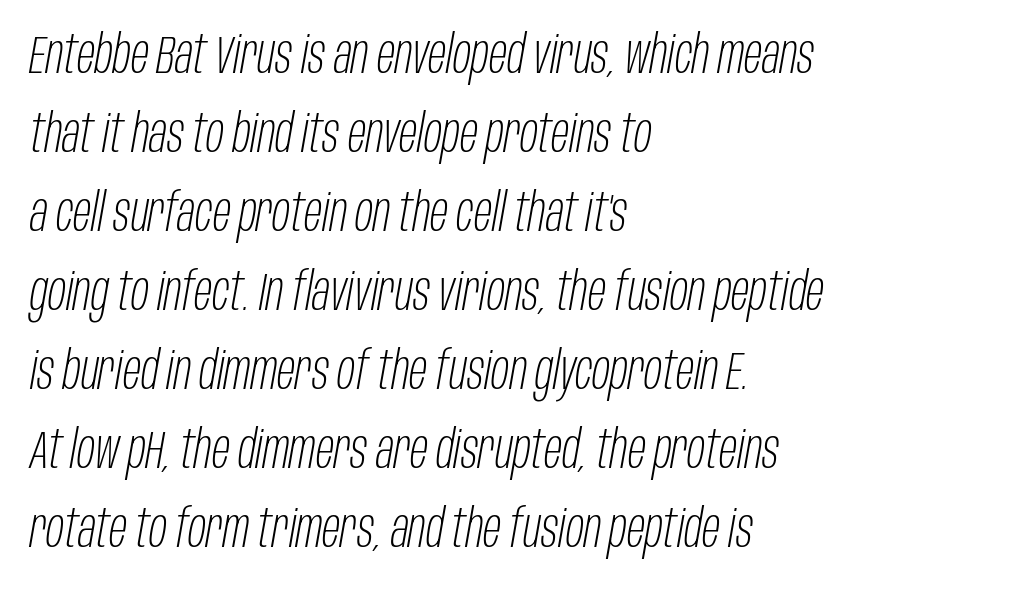
The image shows 53 px light, condensed type, italic (leaning right); set left-aligned, normal line spacing (1.49x), normal letter spacing, not underlined; low stroke contrast and a large x-height.
